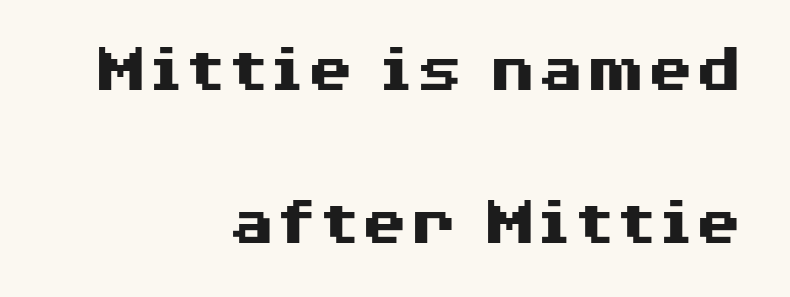
Q: Is the text bold? A: Yes.
Q: Is the text italic (slanted)? A: No, it is upright.
Q: Is the typeface a serif or a sans-serif typeface? A: Sans-serif.
Q: Is the text underlined? A: No.
Q: How is the paragraph aligned? A: Right-aligned.
Q: Is the spacing between letters normal or unusually wide? A: Normal.
Q: Is the spacing between lines tight, normal or loose? A: Loose.
Q: Width (condensed, normal, or wide)? A: Wide.
Q: Stroke contrast? A: Medium.
Q: x-height? A: Medium.
Q: Monospaced? A: No.
